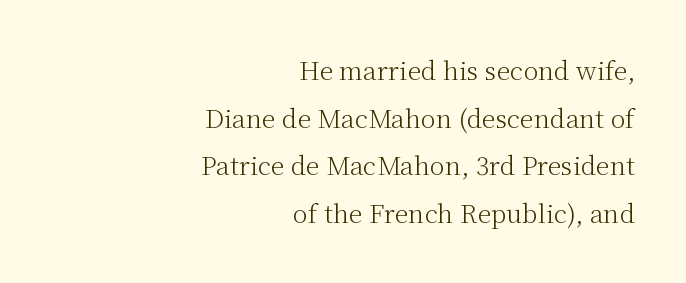
Q: Is the text bold? A: No.
Q: Is the text italic (slanted)? A: No, it is upright.
Q: Is the text underlined? A: No.
Q: How is the paragraph aligned? A: Right-aligned.
Q: Is the spacing between letters normal or unusually wide? A: Normal.
Q: Is the spacing between lines tight, normal or loose? A: Loose.
